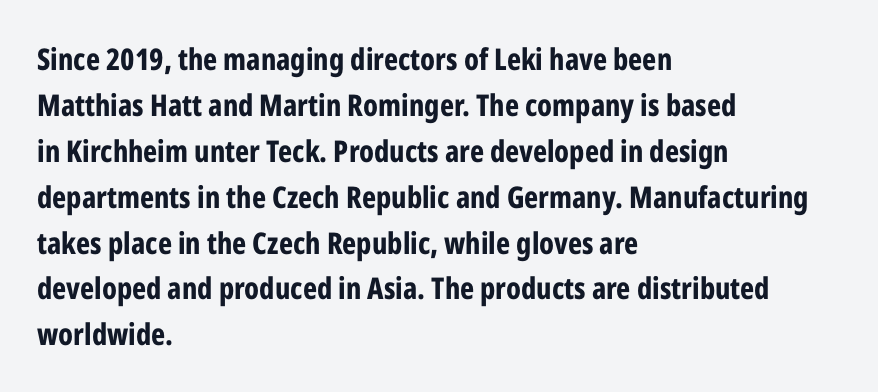
Notice how the passage keeps a crisp vertical edge on the left only. Looks like regular typesetting: each glyph gets only the width it needs. Each word holds together tightly as a unit, with standard inter-letter gaps. The passage shown is emphatically bold.
